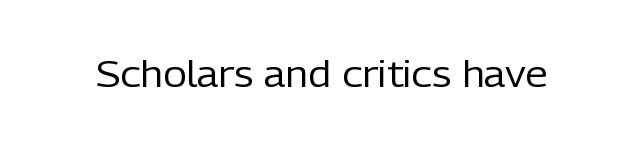
Q: Is the text bold? A: No.
Q: Is the text italic (slanted)? A: No, it is upright.
Q: Is the typeface a serif or a sans-serif typeface? A: Sans-serif.
Q: Is the text underlined? A: No.
Q: Is the spacing between letters normal or unusually wide? A: Normal.
Q: Width (condensed, normal, or wide)? A: Normal.
Q: Stroke contrast? A: Low.
Q: x-height? A: Medium.
Q: Monospaced? A: No.
